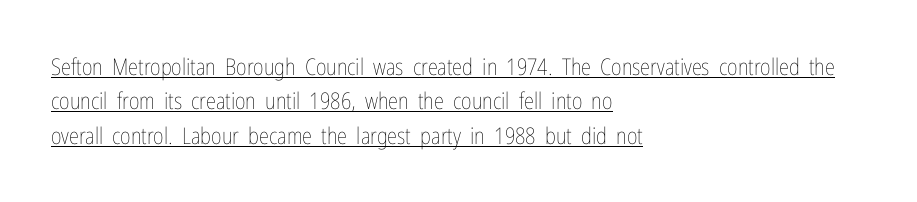
{"italic": "no", "bold": "no", "underline": "yes", "align": "left", "line_spacing": "normal", "line_spacing_ratio": 1.5, "letter_spacing": "normal", "letter_spacing_em": 0.0, "glyph_px": 23}
